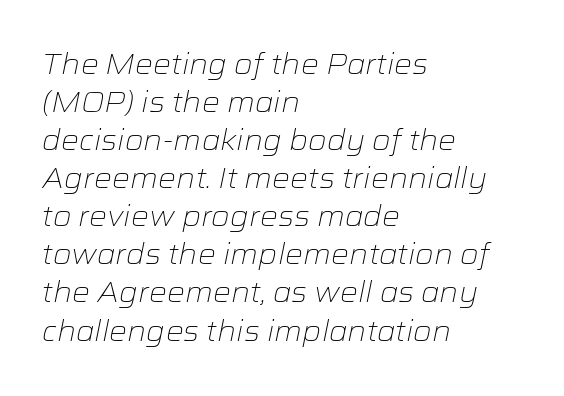
Has an underline been added? It has not. Note the varied advance widths — an 'i' is clearly narrower than an 'm'. Short note: letters normally spaced. The weight would be labelled regular, book, light, or lighter still.
